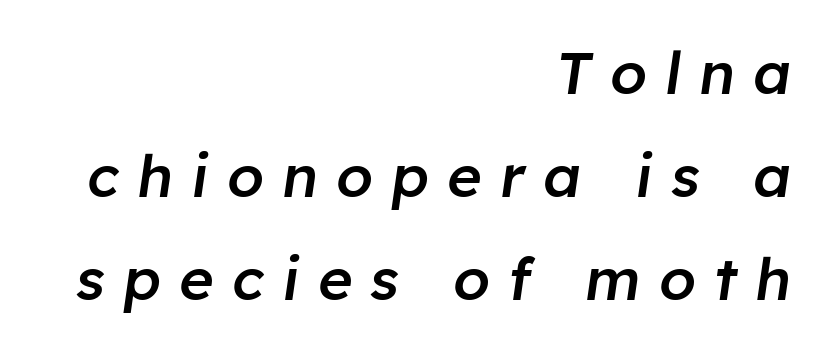
The image shows 59 px semibold type, italic (leaning right); set right-aligned, line spacing 1.75x, unusually wide letter spacing (+0.31 em), not underlined; low stroke contrast and a medium x-height.
